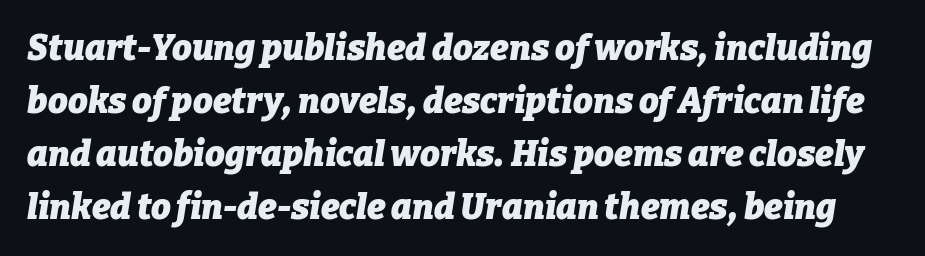
The image shows 35 px heavy type, italic (leaning right); set normal line spacing (1.51x), normal letter spacing, not underlined; low stroke contrast and a medium x-height.
